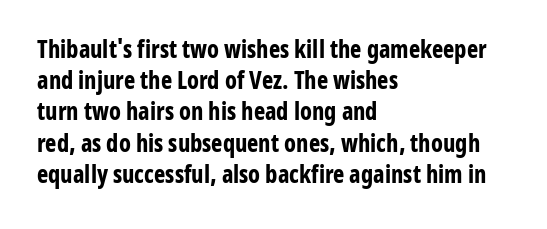
Every letter is thick-stroked: bold, no question. Line starts are locked; line ends wander. What's the leading like? Ordinary, nothing unusual. Glance below the letters and you will spot only blank space.
